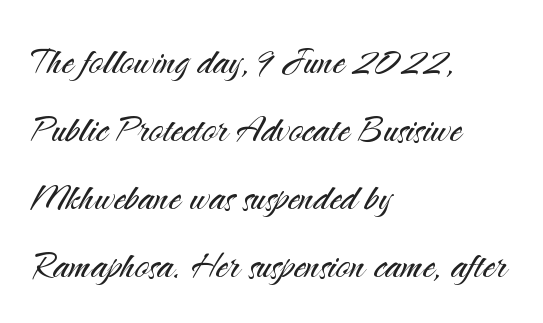
Q: Is the text bold? A: No.
Q: Is the text italic (slanted)? A: Yes.
Q: Is the typeface a serif or a sans-serif typeface? A: Sans-serif.
Q: Is the text underlined? A: No.
Q: How is the paragraph aligned? A: Left-aligned.
Q: Is the spacing between letters normal or unusually wide? A: Normal.
Q: Is the spacing between lines tight, normal or loose? A: Normal.
Q: Width (condensed, normal, or wide)? A: Normal.
Q: Stroke contrast? A: Medium.
Q: x-height? A: Small.
Q: Monospaced? A: No.
